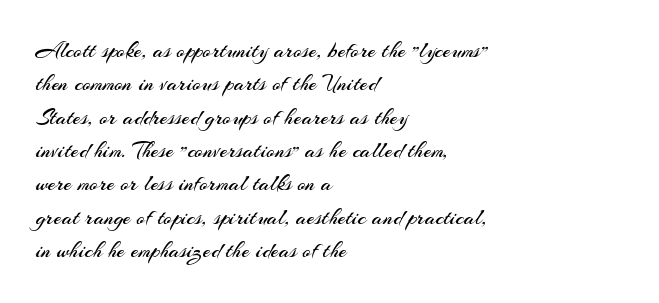
How would I describe the line gaps? Plain and ordinary. Just letters on the line, the space beneath them empty. Alignment: flush left.
